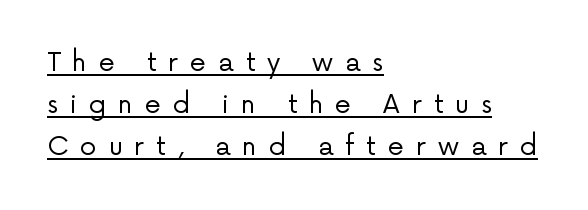
Q: Is the text bold? A: No.
Q: Is the text italic (slanted)? A: No, it is upright.
Q: Is the text underlined? A: Yes.
Q: How is the paragraph aligned? A: Left-aligned.
Q: Is the spacing between letters normal or unusually wide? A: Unusually wide.
Q: Is the spacing between lines tight, normal or loose? A: Normal.
